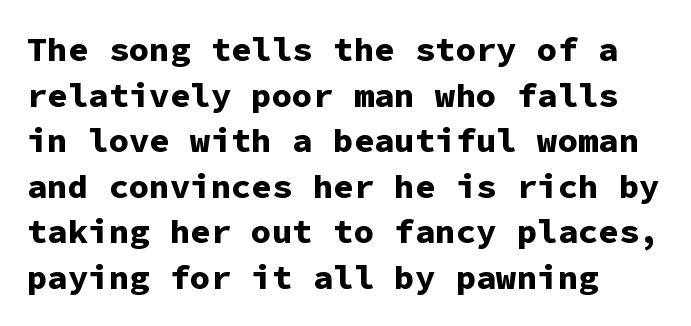
Q: Is the text bold? A: Yes.
Q: Is the text italic (slanted)? A: No, it is upright.
Q: Is the typeface a serif or a sans-serif typeface? A: Sans-serif.
Q: Is the text underlined? A: No.
Q: How is the paragraph aligned? A: Left-aligned.
Q: Is the spacing between letters normal or unusually wide? A: Normal.
Q: Is the spacing between lines tight, normal or loose? A: Normal.
Q: Width (condensed, normal, or wide)? A: Normal.
Q: Stroke contrast? A: Low.
Q: x-height? A: Medium.
Q: Monospaced? A: Yes.
